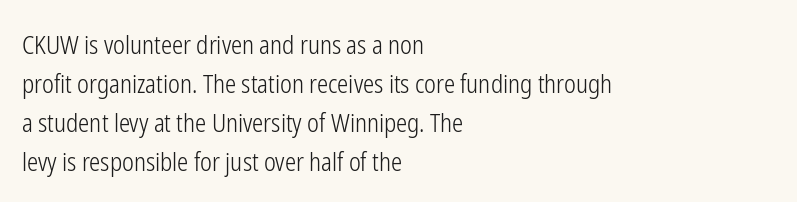
{"italic": "no", "bold": "no", "underline": "no", "align": "left", "line_spacing": "normal", "line_spacing_ratio": 1.56, "letter_spacing": "normal", "letter_spacing_em": 0.0, "glyph_px": 25}
